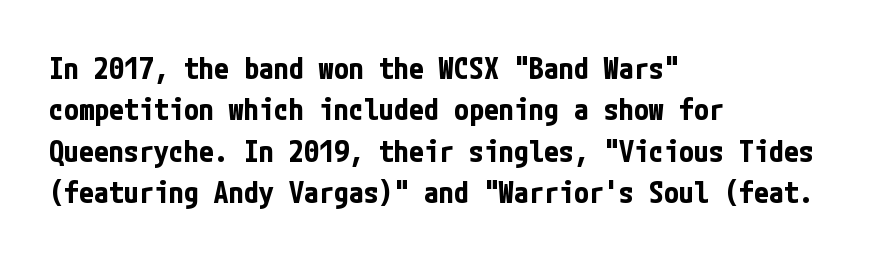
Decoration check: the copy has no underline. Tracking here is standard; glyphs follow each other at the usual distance. Nothing sits at the stroke ends, so this counts as sans-serif. Students, this is bold: see how much ink each stroke carries. The rows are spaced the way most documents space them. These lines were composed using upright roman letters.
